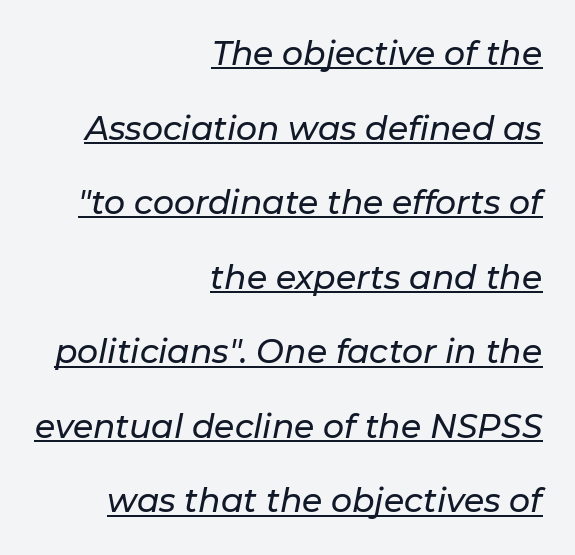
Q: Is the text italic (slanted)? A: Yes, it leans right by about 11 degrees.
Q: Is the text underlined? A: Yes.
Q: How is the paragraph aligned? A: Right-aligned.
Q: Is the spacing between letters normal or unusually wide? A: Normal.
Q: Is the spacing between lines tight, normal or loose? A: Loose.
Q: Width (condensed, normal, or wide)? A: Normal.
Q: Stroke contrast? A: Low.
Q: x-height? A: Medium.
Q: Monospaced? A: No.
